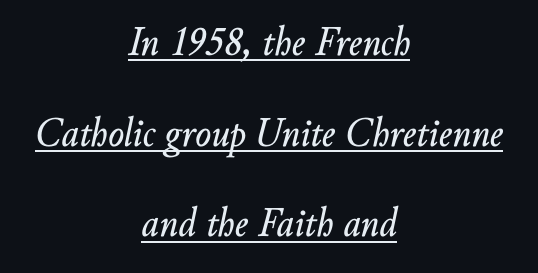
Q: Is the text italic (slanted)? A: Yes, it leans right by about 10 degrees.
Q: Is the text underlined? A: Yes.
Q: How is the paragraph aligned? A: Centered.
Q: Is the spacing between letters normal or unusually wide? A: Normal.
Q: Is the spacing between lines tight, normal or loose? A: Loose.
Q: Width (condensed, normal, or wide)? A: Normal.
Q: Stroke contrast? A: Low.
Q: x-height? A: Small.
Q: Monospaced? A: No.
